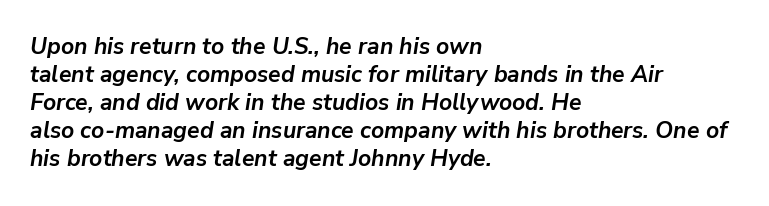
{"italic": "yes", "lean": "right", "slant_degrees": 9, "bold": "yes", "underline": "no", "align": "left", "line_spacing_ratio": 1.22, "letter_spacing": "normal", "letter_spacing_em": 0.0, "glyph_px": 23}
